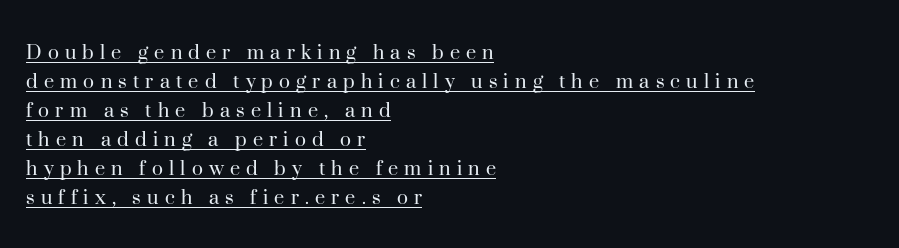
The image shows 23 px text type, upright; set left-aligned, normal line spacing (1.26x), unusually wide letter spacing (+0.27 em), underlined.
